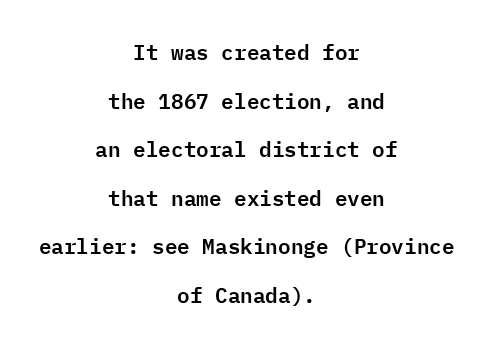
Q: Is the text italic (slanted)? A: No, it is upright.
Q: Is the text underlined? A: No.
Q: How is the paragraph aligned? A: Centered.
Q: Is the spacing between letters normal or unusually wide? A: Normal.
Q: Is the spacing between lines tight, normal or loose? A: Loose.
